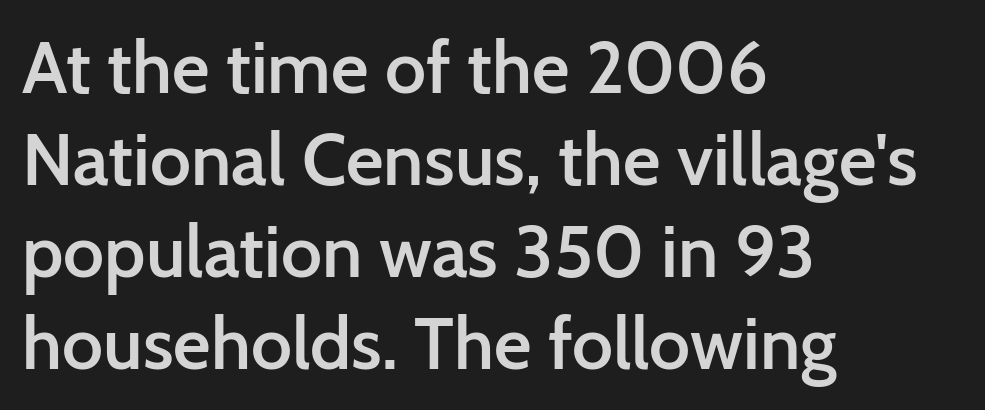
The image shows 73 px semibold sans-serif type, upright; set left-aligned, normal line spacing (1.26x), normal letter spacing, not underlined; low stroke contrast and a medium x-height.
